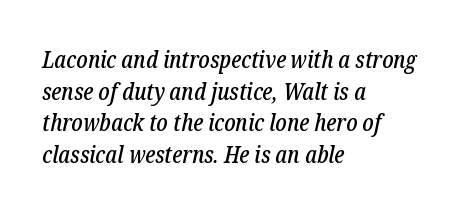
{"italic": "yes", "lean": "right", "slant_degrees": 12, "underline": "no", "align": "left", "line_spacing": "normal", "line_spacing_ratio": 1.32, "letter_spacing": "normal", "letter_spacing_em": 0.0, "glyph_px": 24}
